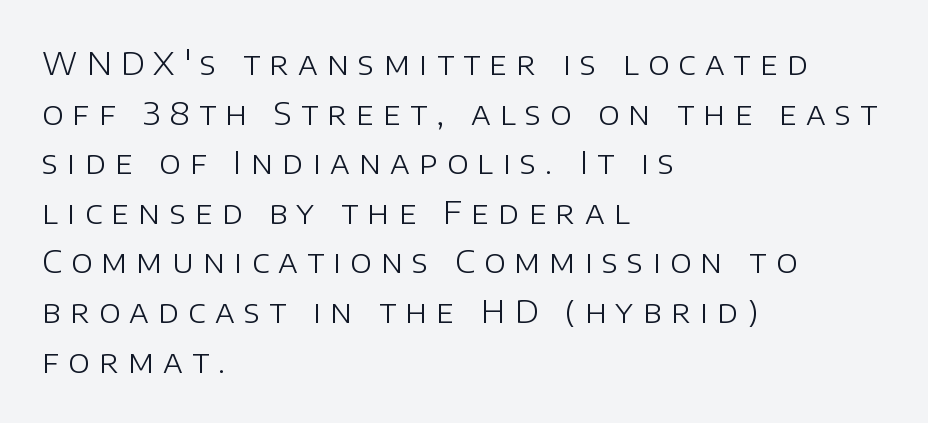
Q: Is the text bold? A: No.
Q: Is the text italic (slanted)? A: No, it is upright.
Q: Is the typeface a serif or a sans-serif typeface? A: Sans-serif.
Q: Is the text underlined? A: No.
Q: How is the paragraph aligned? A: Left-aligned.
Q: Is the spacing between letters normal or unusually wide? A: Unusually wide.
Q: Is the spacing between lines tight, normal or loose? A: Normal.
Q: Width (condensed, normal, or wide)? A: Normal.
Q: Stroke contrast? A: Low.
Q: x-height? A: Large.
Q: Monospaced? A: No.
